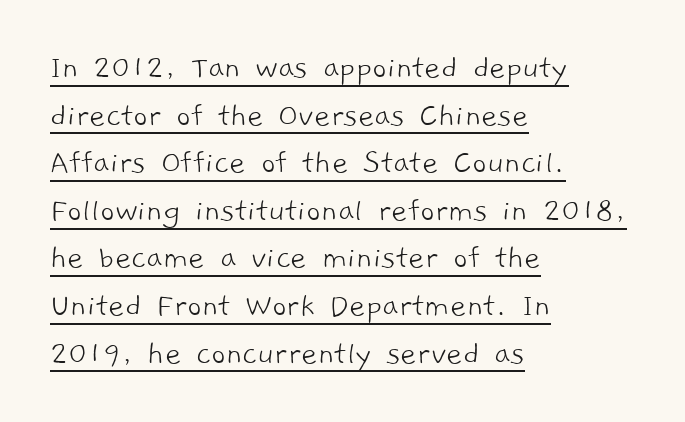
Q: Is the text bold? A: No.
Q: Is the typeface a serif or a sans-serif typeface? A: Sans-serif.
Q: Is the text underlined? A: Yes.
Q: How is the paragraph aligned? A: Left-aligned.
Q: Is the spacing between letters normal or unusually wide? A: Normal.
Q: Is the spacing between lines tight, normal or loose? A: Normal.
Q: Width (condensed, normal, or wide)? A: Normal.
Q: Stroke contrast? A: Low.
Q: x-height? A: Medium.
Q: Monospaced? A: No.
